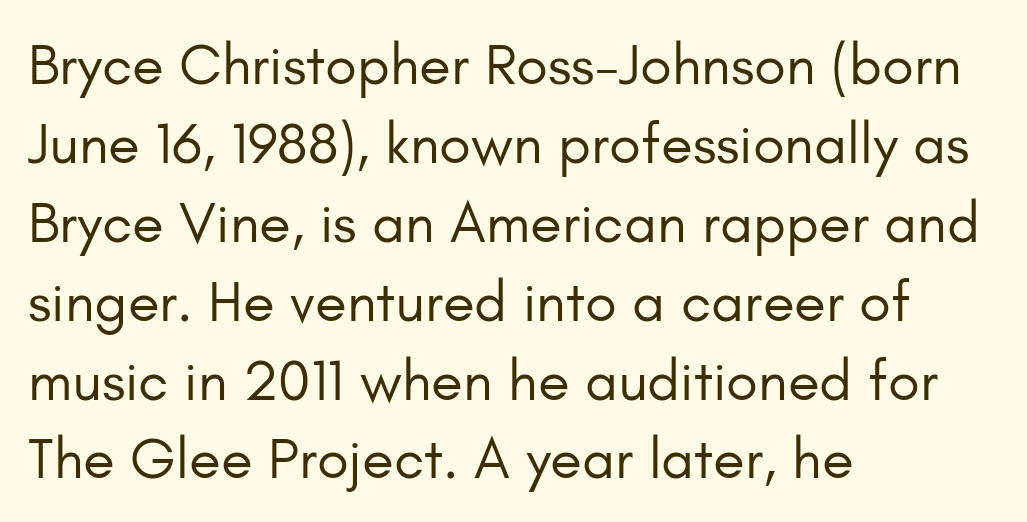
Q: Is the text bold? A: No.
Q: Is the text italic (slanted)? A: No, it is upright.
Q: Is the typeface a serif or a sans-serif typeface? A: Sans-serif.
Q: Is the text underlined? A: No.
Q: How is the paragraph aligned? A: Left-aligned.
Q: Is the spacing between letters normal or unusually wide? A: Normal.
Q: Is the spacing between lines tight, normal or loose? A: Normal.
Q: Width (condensed, normal, or wide)? A: Normal.
Q: Stroke contrast? A: Low.
Q: x-height? A: Small.
Q: Monospaced? A: No.
